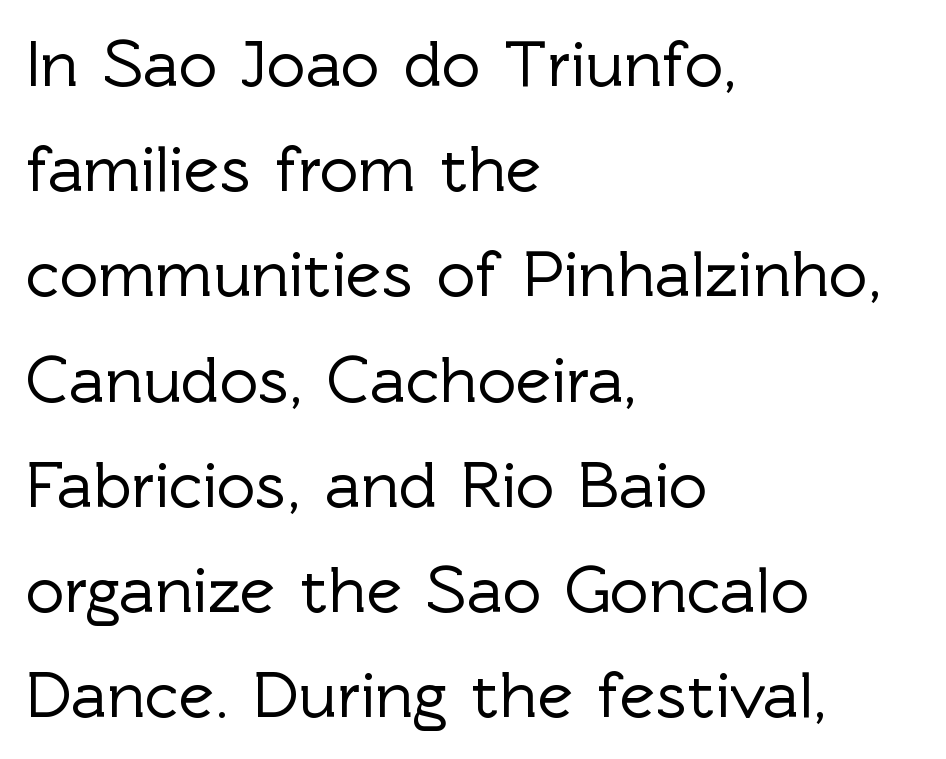
{"serif": "no", "italic": "no", "width": "normal", "x_height": "medium", "monospaced": "no", "underline": "no", "align": "left", "line_spacing": "normal", "line_spacing_ratio": 1.57, "letter_spacing": "normal", "letter_spacing_em": 0.0, "glyph_px": 67}
